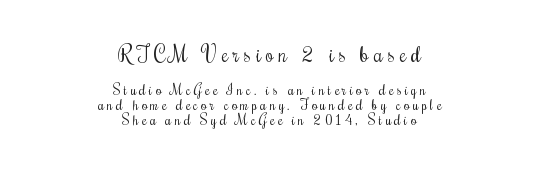
{"bold": "no", "underline": "no", "align": "center", "line_spacing": "tight", "line_spacing_ratio": 1.09, "letter_spacing": "wide", "letter_spacing_em": 0.24, "larger_block": "first", "size_ratio": 1.5, "glyph_px": 21}
